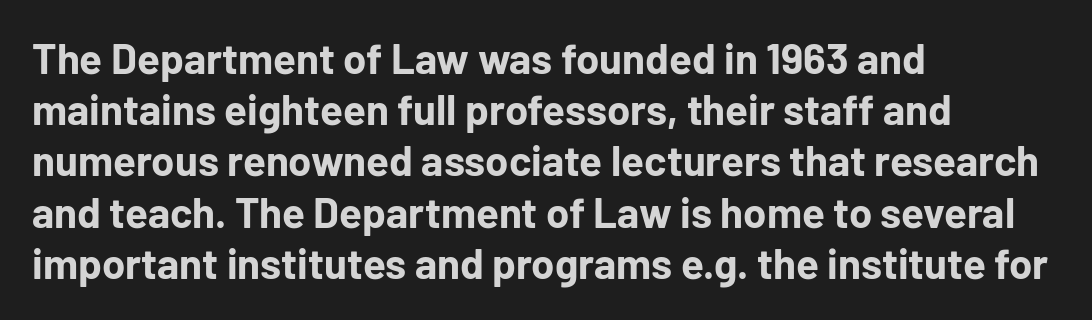
{"serif": "no", "italic": "no", "bold": "yes", "weight": "bold", "width": "normal", "stroke_contrast": "low", "x_height": "medium", "monospaced": "no", "underline": "no", "align": "left", "line_spacing_ratio": 1.22, "letter_spacing": "normal", "letter_spacing_em": 0.0, "glyph_px": 42}
